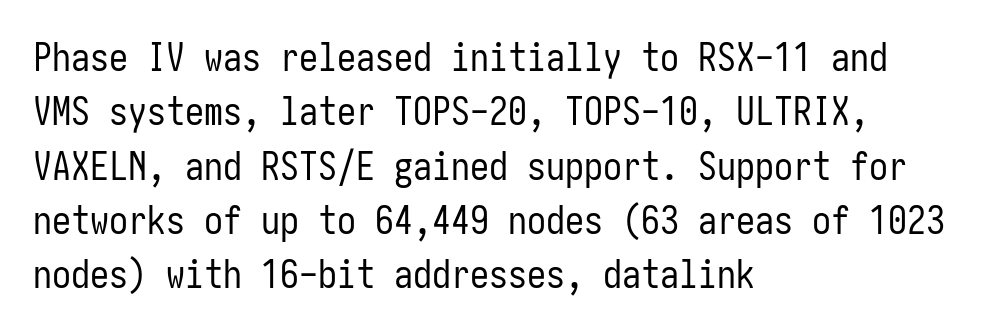
Whoever set this chose a conventional vertical rhythm. Nope, not italic — everything's standing straight. Are there feet on the stems? There aren't — it's a sans. Stem width sits at or under what a default text font uses.
